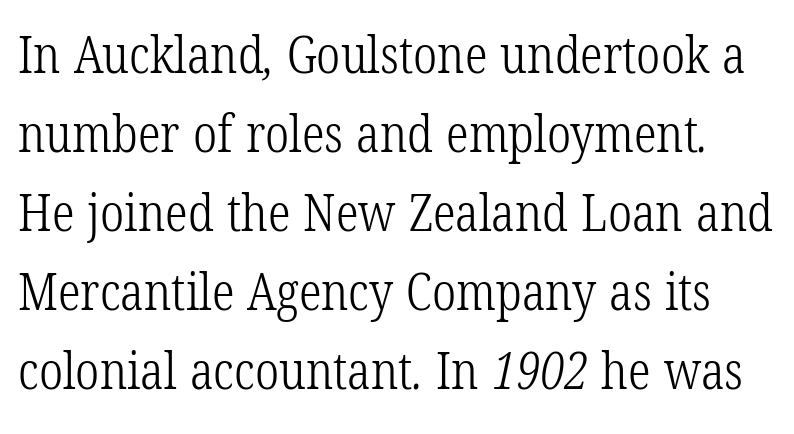
{"serif": "yes", "bold": "no", "weight": "light", "width": "condensed", "stroke_contrast": "low", "x_height": "medium", "monospaced": "no", "underline": "no", "line_spacing": "normal", "line_spacing_ratio": 1.55, "letter_spacing": "normal", "letter_spacing_em": 0.0, "glyph_px": 51}
